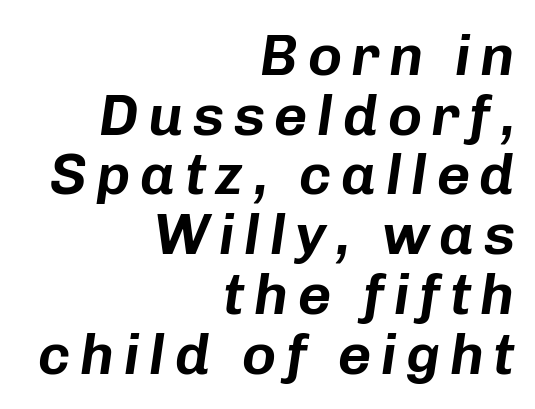
Descender tails drop into unmarked territory. The passage shown stacks its lines with hardly any gap. Italic? Definitely — the glyphs are oblique. The face used here is proportionally spaced, like ordinary book or web type. Visually the block forms a straight wall on the right and a jagged coastline on the left.
